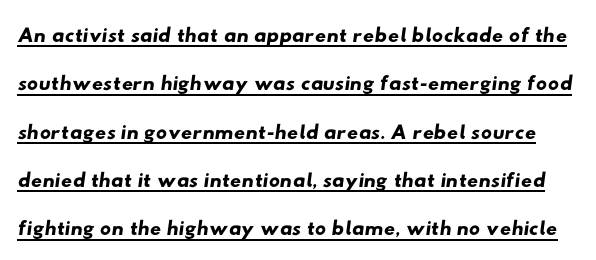
Q: Is the typeface a serif or a sans-serif typeface? A: Sans-serif.
Q: Is the text underlined? A: Yes.
Q: Is the spacing between letters normal or unusually wide? A: Normal.
Q: Is the spacing between lines tight, normal or loose? A: Normal.
Q: Width (condensed, normal, or wide)? A: Wide.
Q: Stroke contrast? A: Low.
Q: x-height? A: Small.
Q: Monospaced? A: No.
